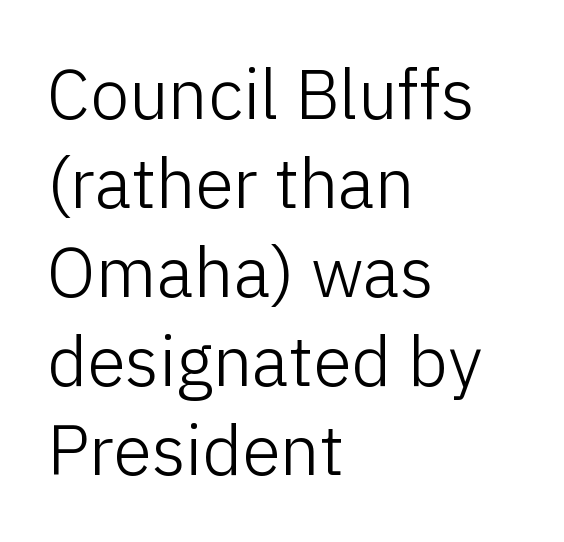
Q: Is the text bold? A: No.
Q: Is the text italic (slanted)? A: No, it is upright.
Q: Is the typeface a serif or a sans-serif typeface? A: Sans-serif.
Q: Is the text underlined? A: No.
Q: How is the paragraph aligned? A: Left-aligned.
Q: Is the spacing between letters normal or unusually wide? A: Normal.
Q: Is the spacing between lines tight, normal or loose? A: Normal.
Q: Width (condensed, normal, or wide)? A: Normal.
Q: Stroke contrast? A: Low.
Q: x-height? A: Medium.
Q: Monospaced? A: No.
